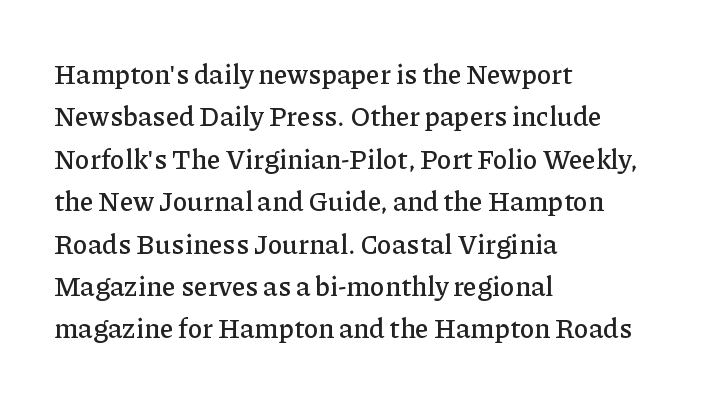
Q: Is the text italic (slanted)? A: No, it is upright.
Q: Is the text underlined? A: No.
Q: How is the paragraph aligned? A: Left-aligned.
Q: Is the spacing between letters normal or unusually wide? A: Normal.
Q: Is the spacing between lines tight, normal or loose? A: Normal.
